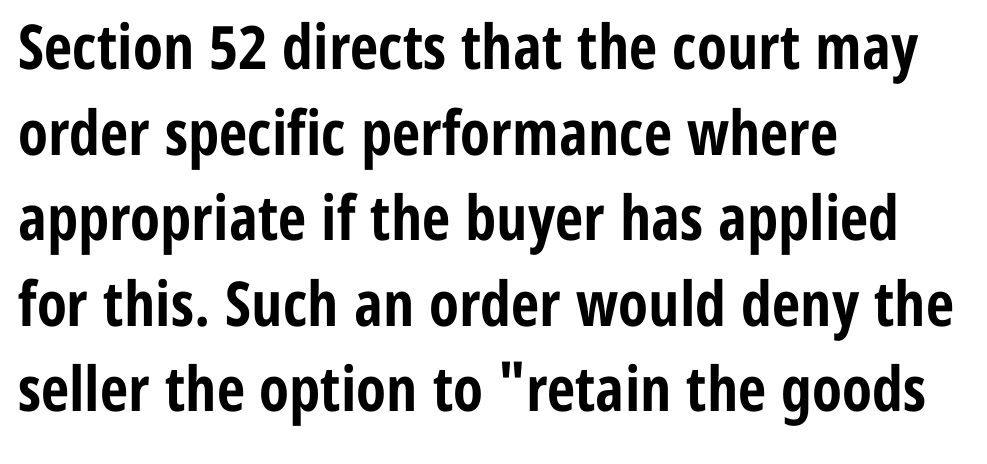
Q: Is the text bold? A: Yes.
Q: Is the text italic (slanted)? A: No, it is upright.
Q: Is the typeface a serif or a sans-serif typeface? A: Sans-serif.
Q: Is the text underlined? A: No.
Q: How is the paragraph aligned? A: Left-aligned.
Q: Is the spacing between letters normal or unusually wide? A: Normal.
Q: Is the spacing between lines tight, normal or loose? A: Normal.
Q: Width (condensed, normal, or wide)? A: Condensed.
Q: Stroke contrast? A: Low.
Q: x-height? A: Medium.
Q: Monospaced? A: No.
